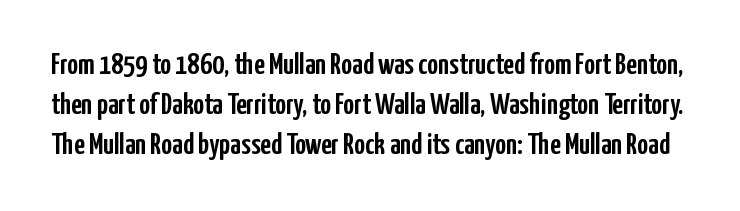
The image shows 30 px condensed sans-serif type, upright; set normal line spacing (1.33x), normal letter spacing, not underlined; low stroke contrast and a medium x-height.
